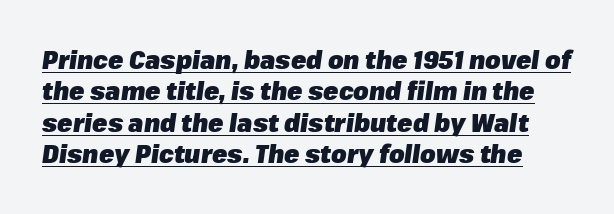
Q: Is the text bold? A: Yes.
Q: Is the text italic (slanted)? A: Yes, it leans right by about 8 degrees.
Q: Is the text underlined? A: Yes.
Q: Is the spacing between letters normal or unusually wide? A: Normal.
Q: Is the spacing between lines tight, normal or loose? A: Normal.
